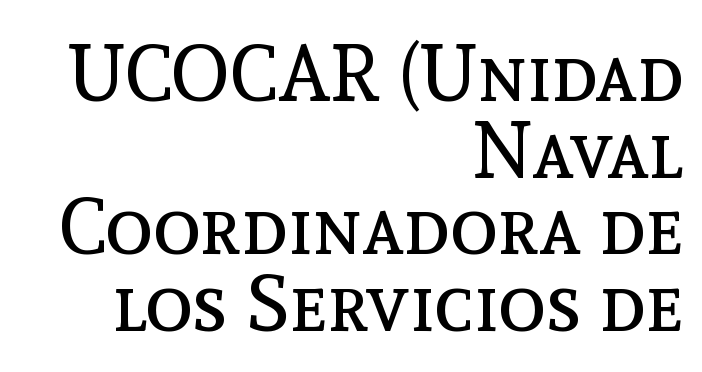
Very little white space separates one row of letters from the next. Does the copy run flush right? Yes — the right margin is perfectly even. Think of a printed novel: that variable character pitch is what you see here. Glyph-to-glyph distance matches everyday printed text. Clear beneath every line of the passage.
